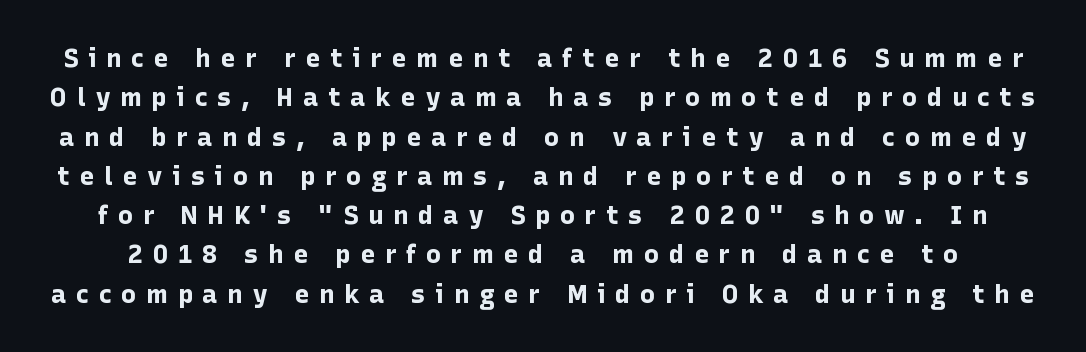
Every letter is thick-stroked: bold, no question. Notice how descenders clear the ascenders below comfortably — that's standard leading. This sample uses expanded letter spacing, leaving extra air between glyphs. Honestly, there is no underline to notice here at all.
